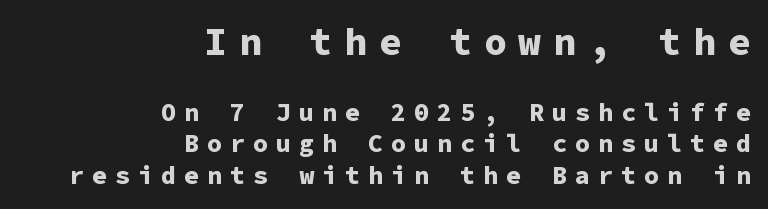
Q: Is the text bold? A: Yes.
Q: Is the text italic (slanted)? A: No, it is upright.
Q: Is the typeface a serif or a sans-serif typeface? A: Sans-serif.
Q: Is the text underlined? A: No.
Q: How is the paragraph aligned? A: Right-aligned.
Q: Is the spacing between letters normal or unusually wide? A: Unusually wide.
Q: Is the spacing between lines tight, normal or loose? A: Normal.
Q: Which block of text is set in a larger size, the first (top) or the second (bottom)? A: The first (top) one.
Q: Width (condensed, normal, or wide)? A: Normal.
Q: Stroke contrast? A: Low.
Q: x-height? A: Medium.
Q: Monospaced? A: Yes.
